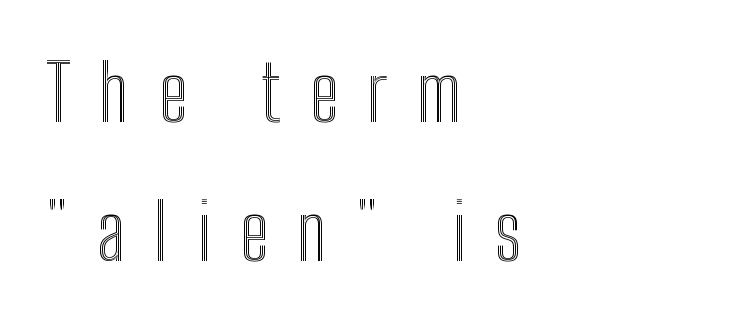
Q: Is the text italic (slanted)? A: No, it is upright.
Q: Is the text underlined? A: No.
Q: How is the paragraph aligned? A: Left-aligned.
Q: Is the spacing between letters normal or unusually wide? A: Unusually wide.
Q: Width (condensed, normal, or wide)? A: Condensed.
Q: x-height? A: Medium.
Q: Monospaced? A: No.
